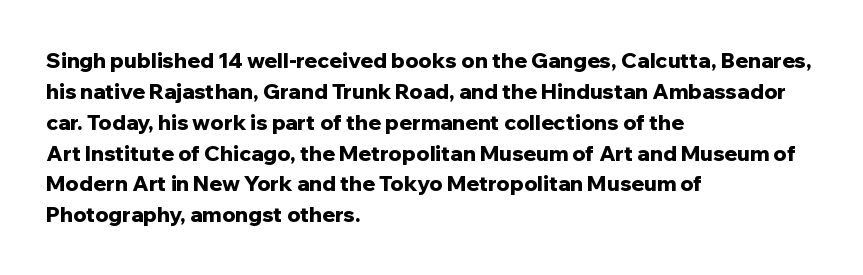
Posture: vertical. A classic flush-left, rag-right setting is used for this passage. Horizontal bands of white between lines are of average thickness. Each word holds together tightly as a unit, with standard inter-letter gaps. The font is running at its bold setting.
